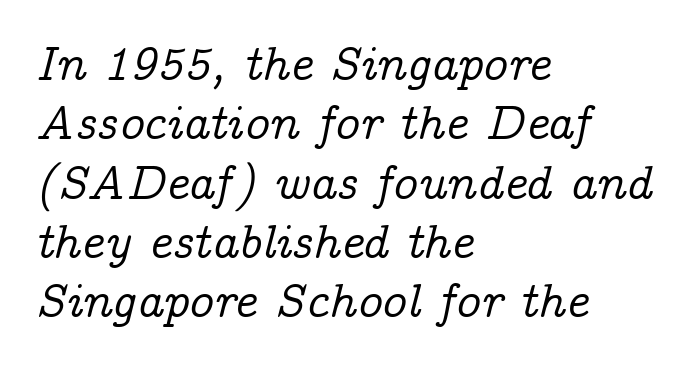
This sample has the flowing, uneven cadence of proportional lettering. Stroke terminals: seriffed. This rendering uses left alignment, leaving the right contour irregular. Students, note that the glyphs here touch the page at normal intervals. Rendered with sloped, italic letterforms. Underlining? Definitely not there.
